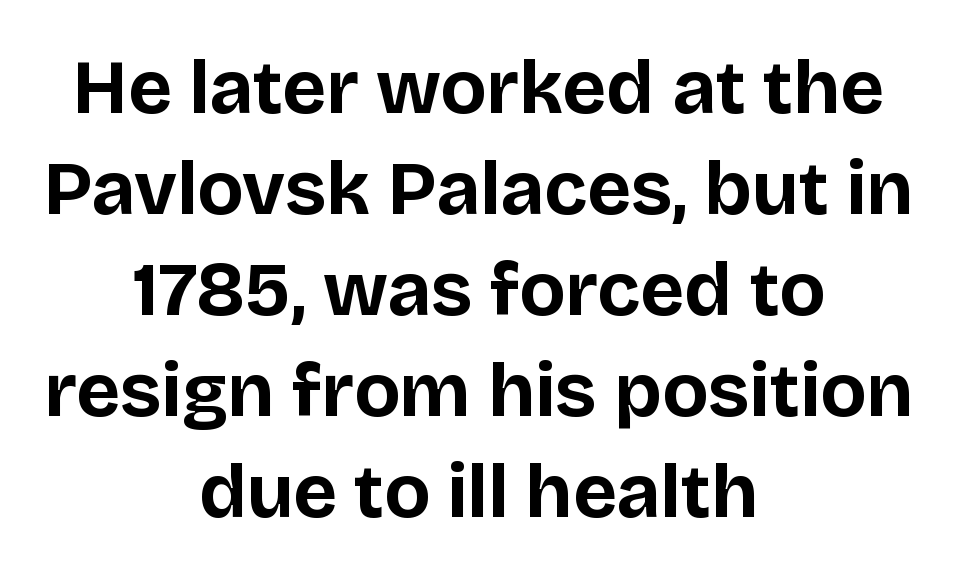
Characters follow at the spacing the type designer built in. Pretty heavy lettering here — definitely bold. The letters advance in unequal steps, a hallmark of proportional type. Each row of text sits above clean, open space. These lines were composed using upright roman letters.
